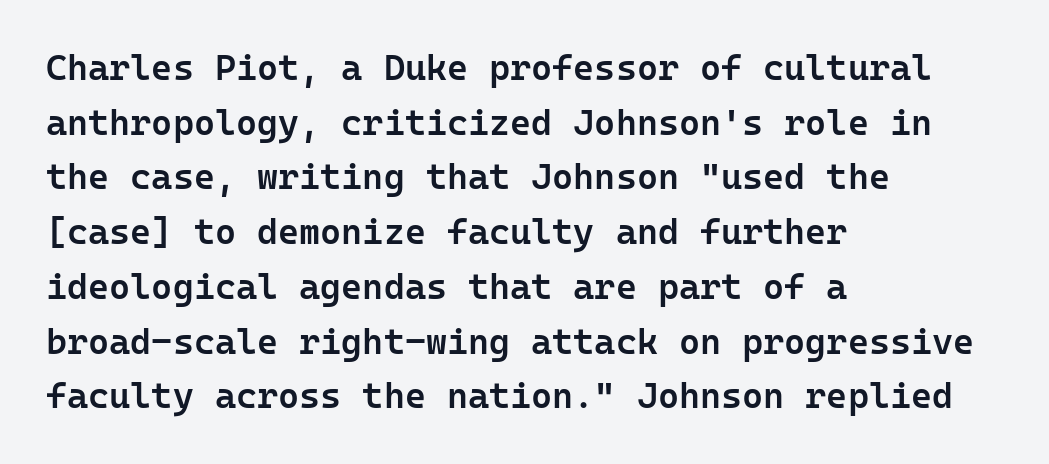
Nothing sits at the stroke ends, so this counts as sans-serif. As a designer I'd log this as weight 600, semibold. The lines sit at an ordinary, default distance from one another. The typesetter chose a ragged-right arrangement here. In terms of letterspacing, this is plain default setting.
